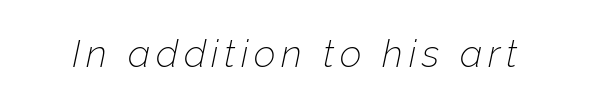
The image shows 38 px thin type, italic (leaning right); set not underlined; low stroke contrast and a medium x-height.
